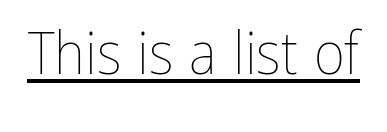
The image shows 60 px thin, condensed type, upright; set normal letter spacing, underlined; low stroke contrast and a medium x-height.
